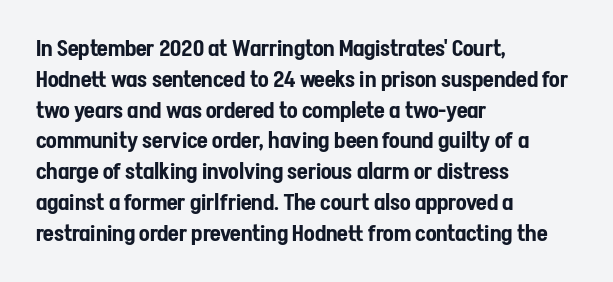
The image shows 22 px text type, upright; set left-aligned, normal line spacing (1.4x), normal letter spacing, not underlined.
